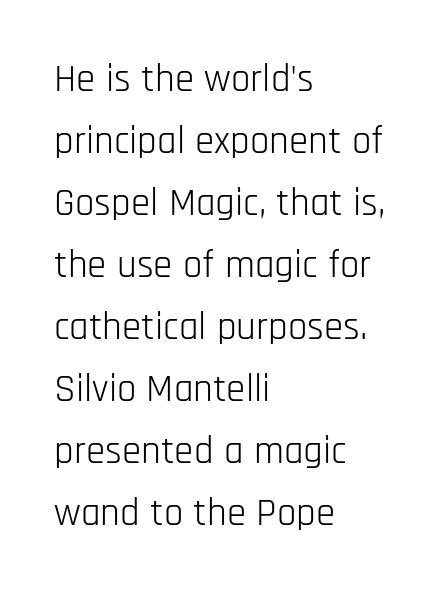
Look at the bottom of the vertical strokes: they stop flat, with no serifs. The face used here is rendered with its standard letterfit. Looks like regular typesetting: each glyph gets only the width it needs. Vertical spacing — default. Is this a heavy cut? Hardly; it is regular or lighter. Italic: no, the glyphs are upright roman.
